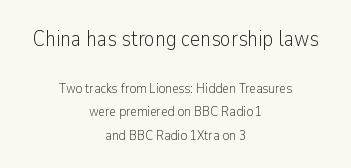
The image shows 22 px text type, upright; set centered, normal line spacing (1.68x), normal letter spacing, not underlined; the first (top) block is 1.57x larger.
